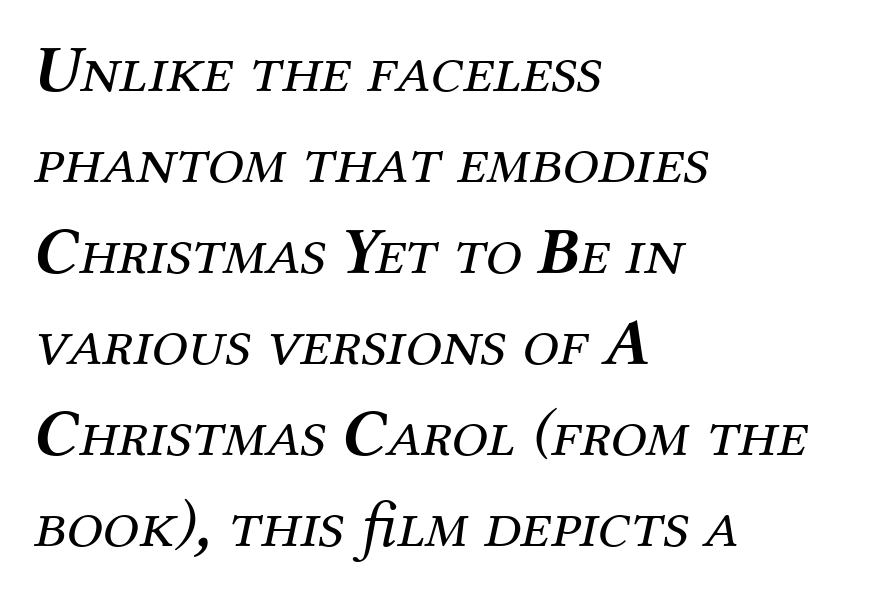
{"serif": "yes", "italic": "yes", "lean": "right", "slant_degrees": 12, "bold": "no", "weight": "regular", "width": "normal", "stroke_contrast": "medium", "x_height": "medium", "monospaced": "no", "underline": "no", "align": "left", "line_spacing": "normal", "line_spacing_ratio": 1.38, "letter_spacing": "normal", "letter_spacing_em": 0.0, "glyph_px": 66}
